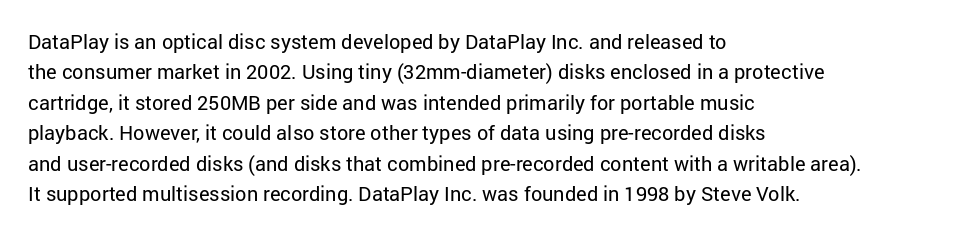
The image shows 20 px text type, upright; set left-aligned, normal line spacing (1.52x), normal letter spacing, not underlined.
